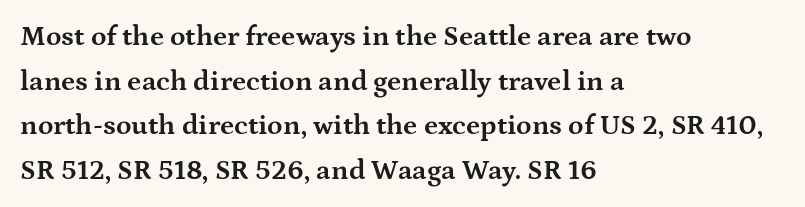
The passage shown is typeset with a serif family. The letters sit at their default tracking, neither squeezed nor spread. The string is rendered with underlining switched off. Vertical spacing — default. Compared with a centered layout, this one pins lines to the left instead. The letters advance in unequal steps, a hallmark of proportional type.
